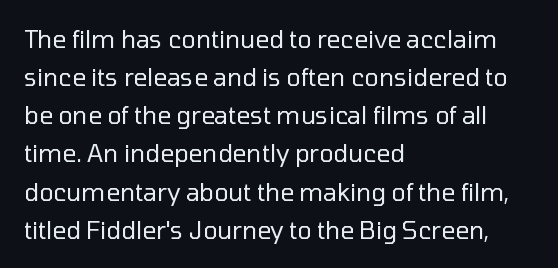
{"italic": "no", "bold": "no", "underline": "no", "align": "left", "line_spacing": "normal", "line_spacing_ratio": 1.59, "letter_spacing": "normal", "letter_spacing_em": 0.0, "glyph_px": 24}
